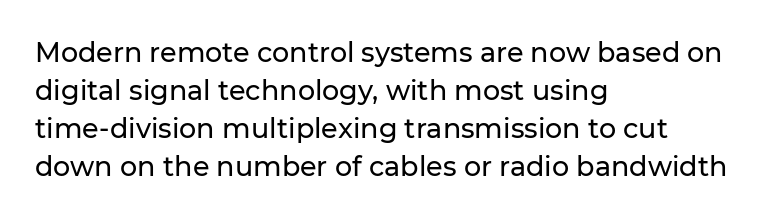
Every stem runs plumb, perpendicular to the baseline. No extra tracking has been applied to these lines. Students, observe: this is what conventionally led text looks like. The rendering anchors every line to the left-hand side. Just letters on the line, the space beneath them empty.
